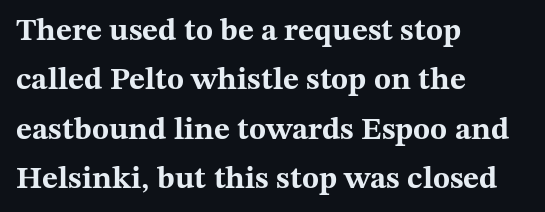
This rendering leaves character spacing at its baseline value. The font's upright variant was chosen for this text. Looks like regular typesetting: each glyph gets only the width it needs. Each letter's strokes conclude with small projecting serifs. Descenders hang freely into open space.
